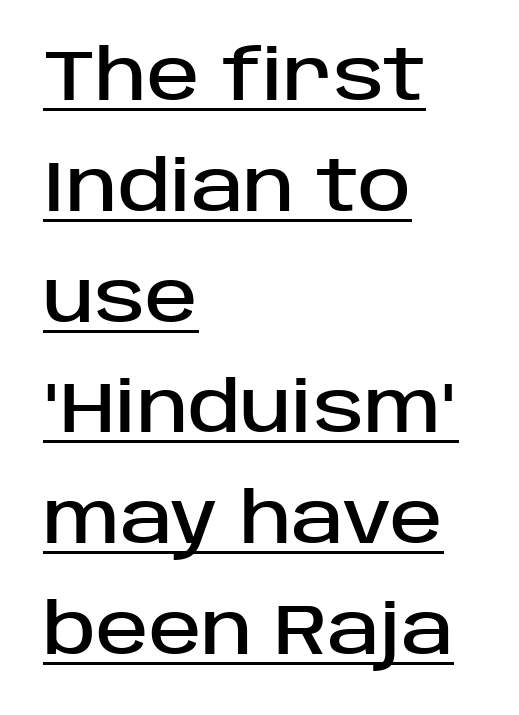
The designer went with a sans here, leaving each stem footless. Does the copy run flush right? No — it runs flush left. The leading is moderate, giving the passage an even texture. Decoration check: the copy is underlined. These lines were composed using upright roman letters. This sample has the flowing, uneven cadence of proportional lettering.
